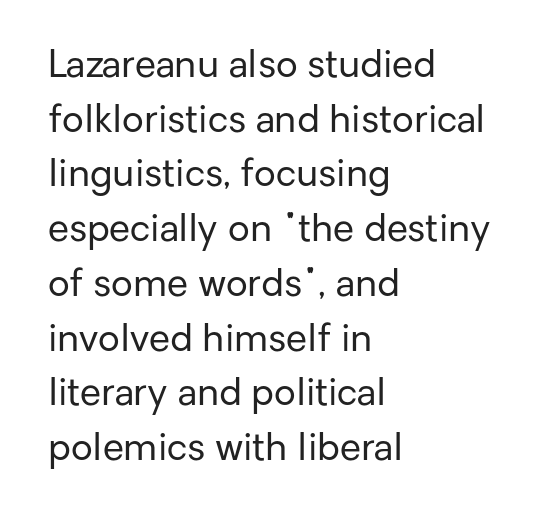
Q: Is the text bold? A: No.
Q: Is the text italic (slanted)? A: No, it is upright.
Q: Is the typeface a serif or a sans-serif typeface? A: Sans-serif.
Q: Is the text underlined? A: No.
Q: How is the paragraph aligned? A: Left-aligned.
Q: Is the spacing between letters normal or unusually wide? A: Normal.
Q: Is the spacing between lines tight, normal or loose? A: Normal.
Q: Width (condensed, normal, or wide)? A: Normal.
Q: Stroke contrast? A: Low.
Q: x-height? A: Medium.
Q: Monospaced? A: No.
